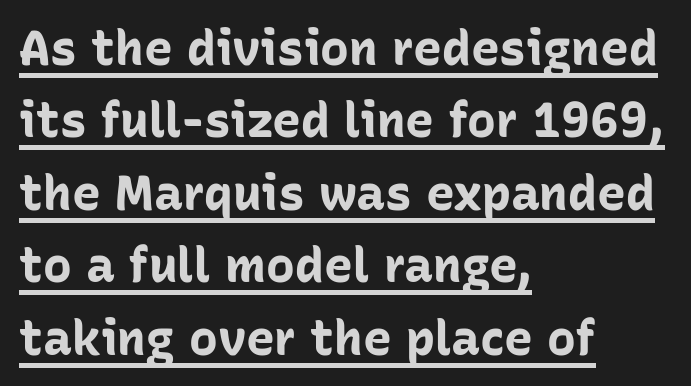
The image shows 48 px bold sans-serif type, upright; set left-aligned, normal line spacing (1.51x), normal letter spacing, underlined; low stroke contrast and a medium x-height.
